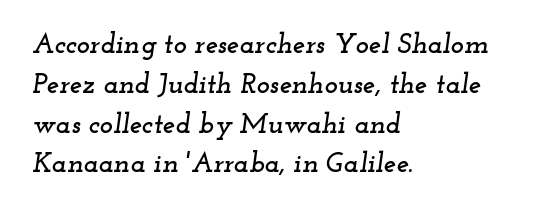
The rows are spaced the way most documents space them. Spacing between characters is what you'd get straight out of the box. Here the designer chose a conventional face with non-uniform glyph widths. Compared with a centered layout, this one pins lines to the left instead.
